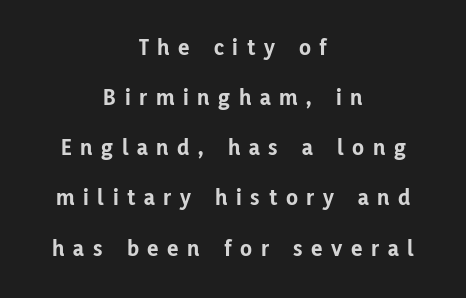
Is there any slant? The stems are plumb. The typesetting leans heavy: a genuine bold. Underlining? Definitely not there. The text block is weighted toward neither margin, spreading evenly from the middle.
